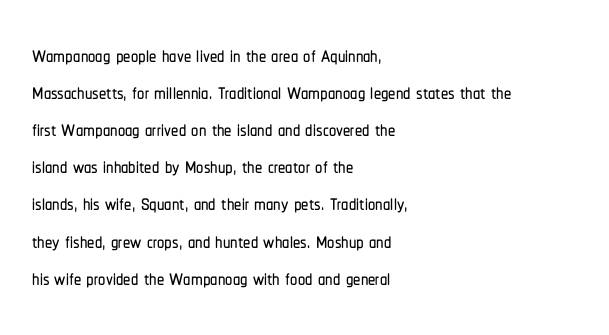
The image shows 29 px condensed sans-serif type, upright; set left-aligned, normal line spacing (1.28x), normal letter spacing, not underlined; low stroke contrast and a medium x-height.
